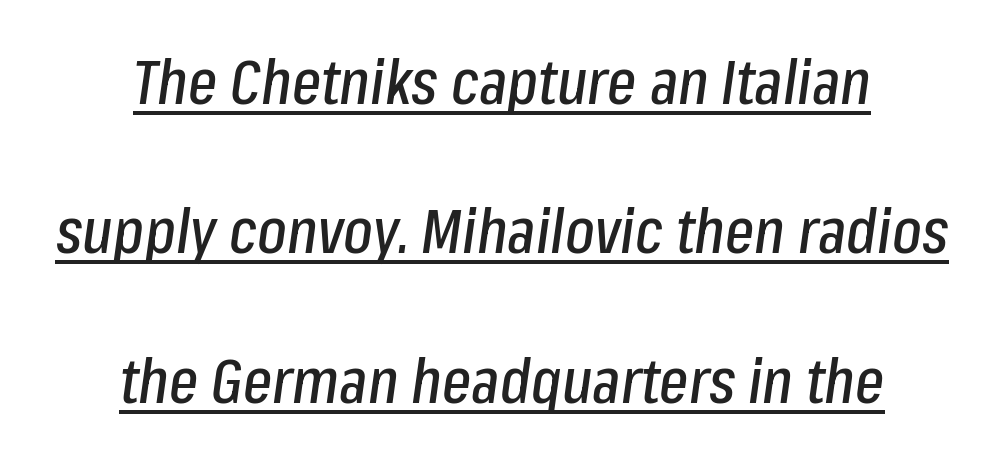
The image shows 62 px condensed type, italic (leaning right); set centered, loose line spacing (2.41x), normal letter spacing, underlined; low stroke contrast and a medium x-height.
